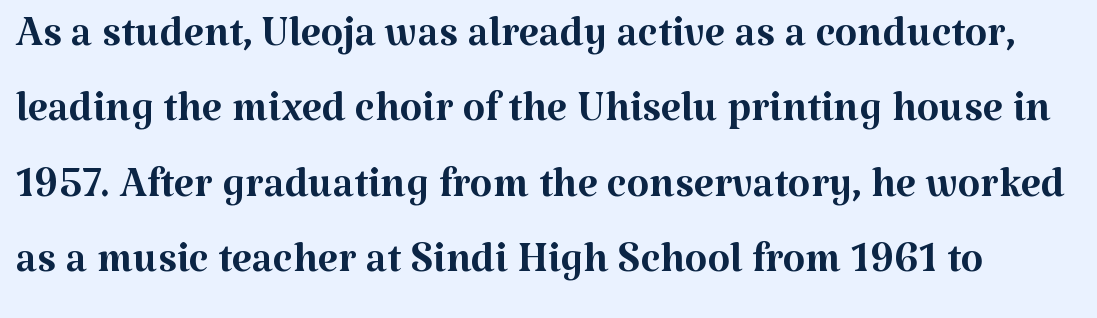
Q: Is the text bold? A: No.
Q: Is the text italic (slanted)? A: No, it is upright.
Q: Is the typeface a serif or a sans-serif typeface? A: Serif.
Q: Is the text underlined? A: No.
Q: Is the spacing between letters normal or unusually wide? A: Normal.
Q: Is the spacing between lines tight, normal or loose? A: Normal.
Q: Width (condensed, normal, or wide)? A: Normal.
Q: Stroke contrast? A: Medium.
Q: x-height? A: Medium.
Q: Monospaced? A: No.
